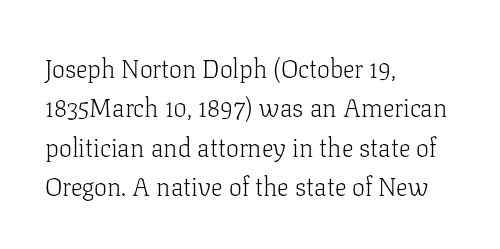
The image shows 26 px text type, upright; set left-aligned, normal line spacing (1.51x), normal letter spacing, not underlined.
